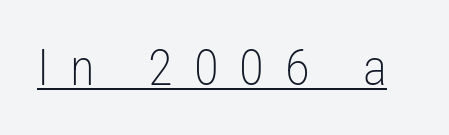
{"serif": "no", "italic": "no", "bold": "no", "weight": "light", "width": "condensed", "stroke_contrast": "low", "x_height": "medium", "monospaced": "no", "underline": "yes", "letter_spacing": "wide", "letter_spacing_em": 0.41, "glyph_px": 51}
